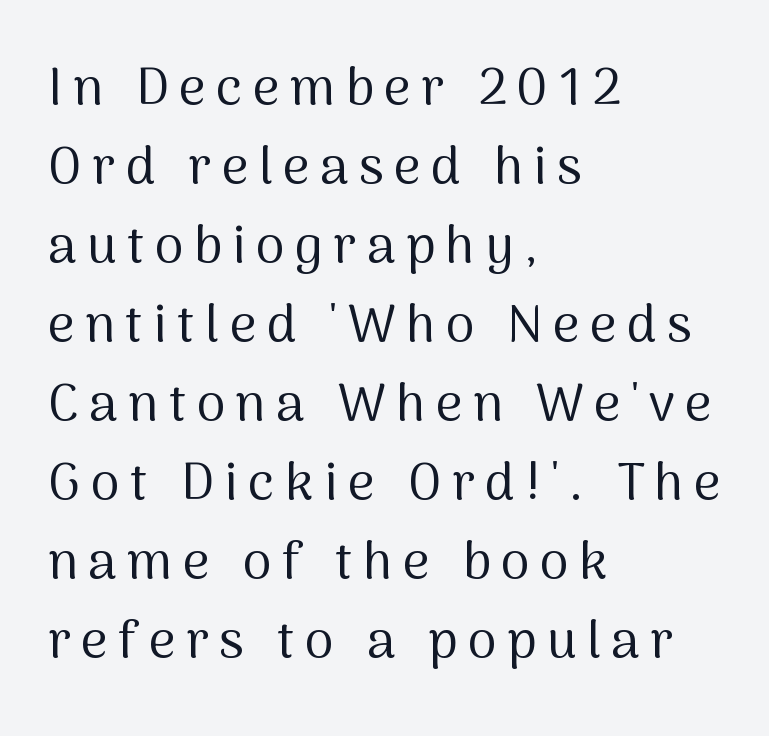
The image shows 52 px regular-weight sans-serif type, upright; set left-aligned, normal line spacing (1.52x), unusually wide letter spacing (+0.2 em), not underlined; medium stroke contrast and a medium x-height.
